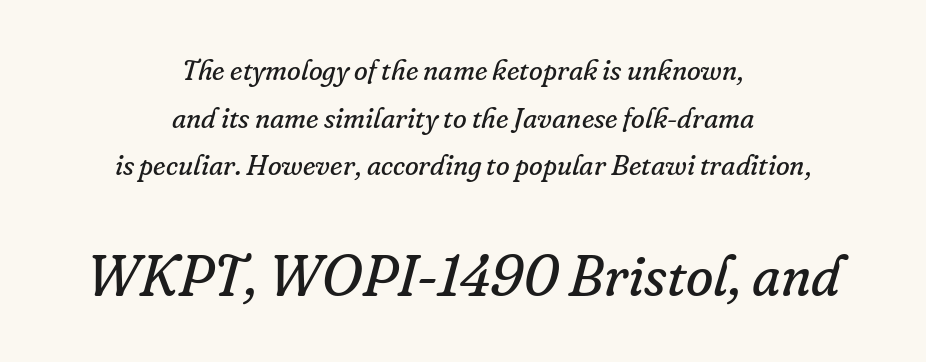
Think of a printed novel: that variable character pitch is what you see here. Default kerning and tracking; the words read as compact shapes. This sample uses a serif face. Yep, that's italic — everything's leaning. Whoever set this made the second block the dominant, larger element. Casual observation: everything's sitting right in the middle.
